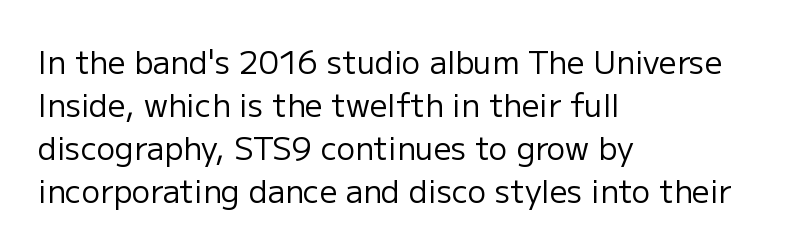
Q: Is the text bold? A: No.
Q: Is the text italic (slanted)? A: No, it is upright.
Q: Is the typeface a serif or a sans-serif typeface? A: Sans-serif.
Q: Is the text underlined? A: No.
Q: How is the paragraph aligned? A: Left-aligned.
Q: Is the spacing between letters normal or unusually wide? A: Normal.
Q: Is the spacing between lines tight, normal or loose? A: Normal.
Q: Width (condensed, normal, or wide)? A: Normal.
Q: Stroke contrast? A: Low.
Q: x-height? A: Medium.
Q: Monospaced? A: No.
